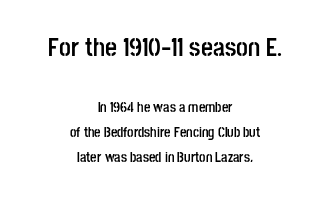
Notice how the passage keeps no hard edge, just a central spine. Compare the two chunks: the upper has the greater cap height. Typographic density is high because the face is bold. Vertical strokes here are truly vertical.
